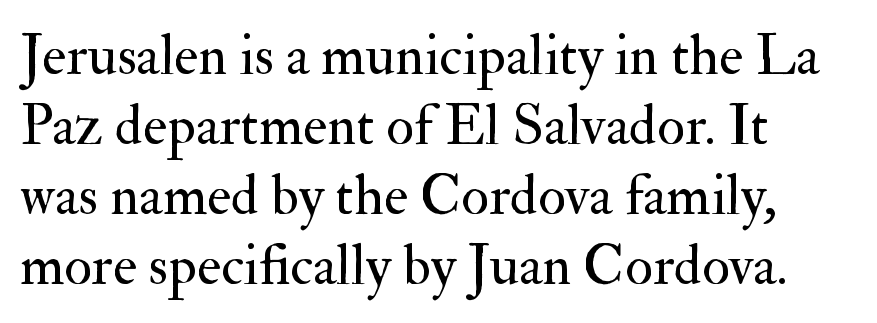
Q: Is the text bold? A: No.
Q: Is the text italic (slanted)? A: No, it is upright.
Q: Is the typeface a serif or a sans-serif typeface? A: Serif.
Q: Is the text underlined? A: No.
Q: How is the paragraph aligned? A: Left-aligned.
Q: Is the spacing between letters normal or unusually wide? A: Normal.
Q: Width (condensed, normal, or wide)? A: Normal.
Q: Stroke contrast? A: Medium.
Q: x-height? A: Small.
Q: Monospaced? A: No.
